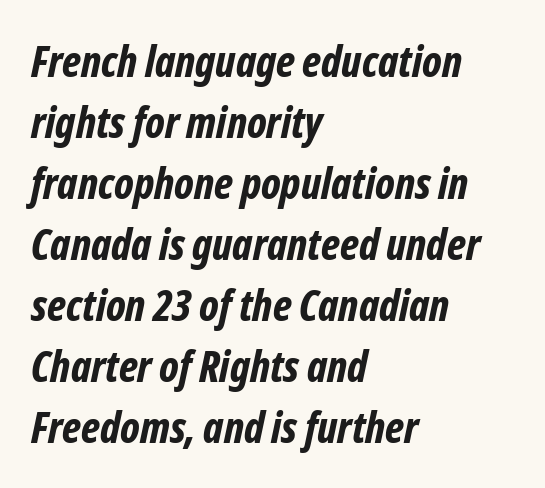
{"italic": "yes", "lean": "right", "slant_degrees": 12, "bold": "yes", "weight": "bold", "width": "condensed", "stroke_contrast": "low", "x_height": "medium", "monospaced": "no", "underline": "no", "align": "left", "line_spacing": "normal", "line_spacing_ratio": 1.42, "letter_spacing": "normal", "letter_spacing_em": 0.0, "glyph_px": 43}
